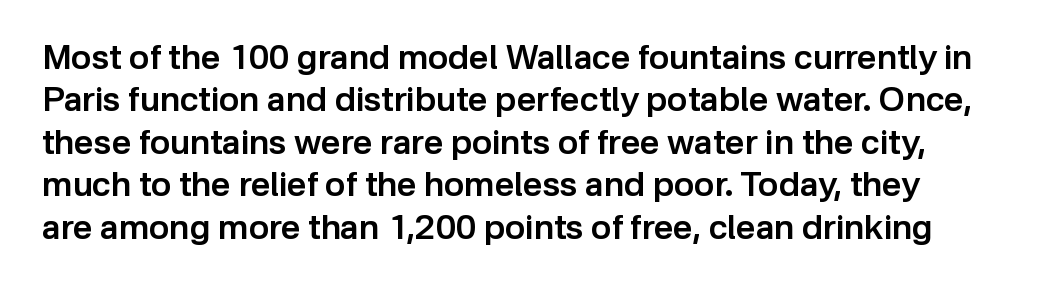
A typesetter would mark this as roman, not italic. What's the leading like? Ordinary, nothing unusual. Plain, unruled lines of type. The font is running at a semibold setting, under full bold. The face used here is proportionally spaced, like ordinary book or web type. Spacing between characters is what you'd get straight out of the box.
